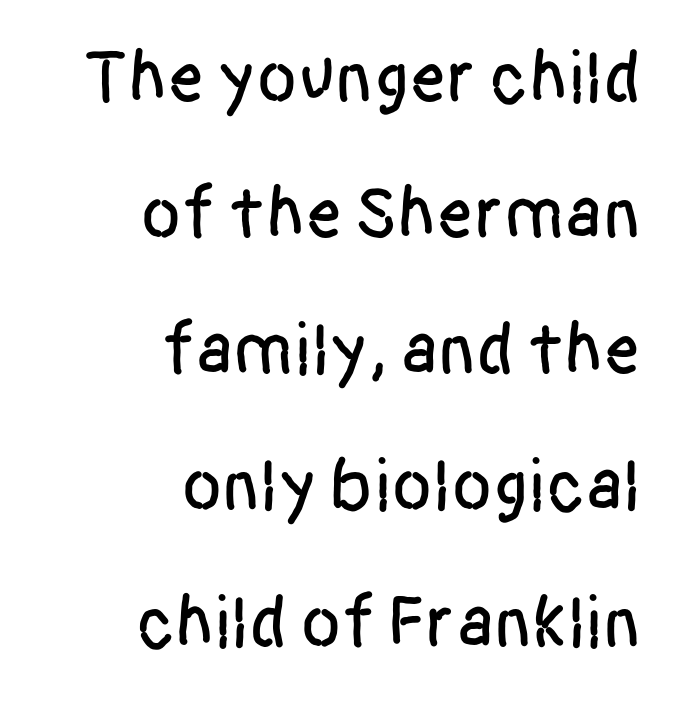
Q: Is the text italic (slanted)? A: No, it is upright.
Q: Is the typeface a serif or a sans-serif typeface? A: Sans-serif.
Q: Is the text underlined? A: No.
Q: How is the paragraph aligned? A: Right-aligned.
Q: Is the spacing between letters normal or unusually wide? A: Normal.
Q: Width (condensed, normal, or wide)? A: Condensed.
Q: Stroke contrast? A: Low.
Q: x-height? A: Large.
Q: Monospaced? A: No.
